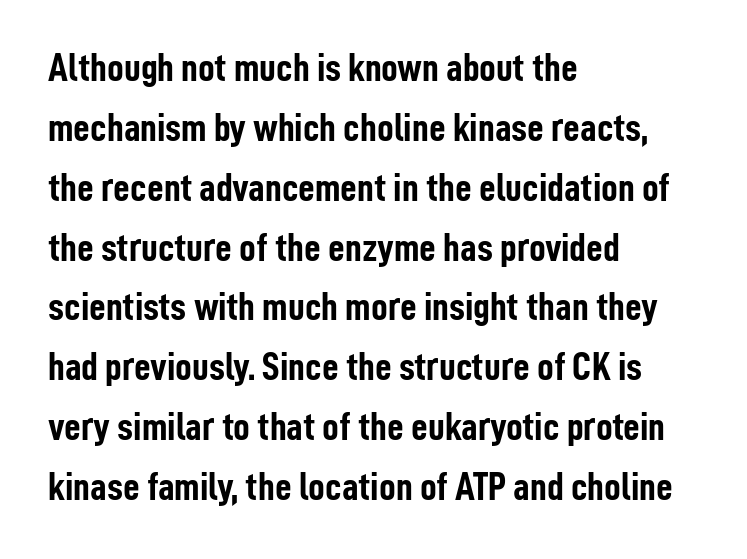
Ordinary non-slanted type is in use. Lines of text with bare space underneath. Character widths vary here, with narrow letters taking less room than wide ones. Glyph-to-glyph distance matches everyday printed text.
